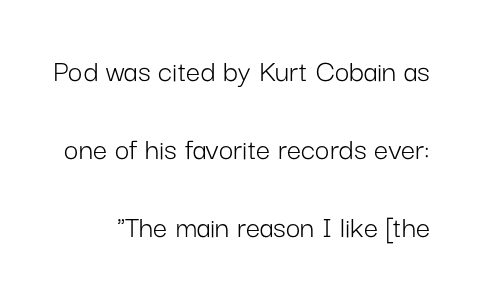
{"serif": "no", "italic": "no", "bold": "no", "weight": "light", "width": "normal", "stroke_contrast": "low", "x_height": "medium", "monospaced": "no", "underline": "no", "line_spacing": "loose", "line_spacing_ratio": 2.44, "letter_spacing": "normal", "letter_spacing_em": 0.0, "glyph_px": 32}
